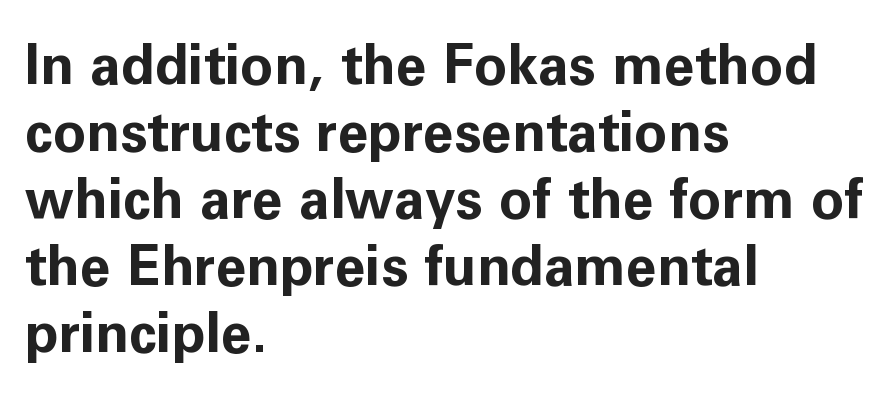
The image shows 55 px bold sans-serif type, upright; set left-aligned, line spacing 1.22x, normal letter spacing, not underlined; low stroke contrast and a medium x-height.
